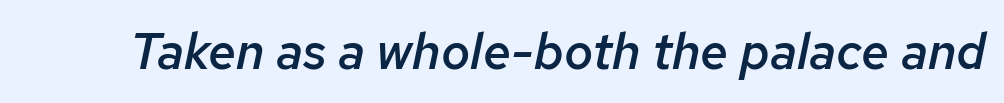
Beneath every word, the page is bare. Each word holds together tightly as a unit, with standard inter-letter gaps. On the weight axis this lands at semibold, roughly 600. Spacing verdict: proportional, widths tailored to each character.
